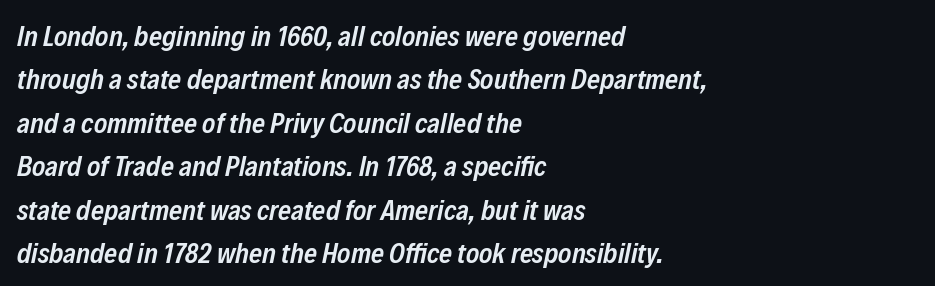
The image shows 28 px semibold, condensed type, italic (leaning right); set left-aligned, normal line spacing (1.55x), normal letter spacing, not underlined; low stroke contrast and a medium x-height.
